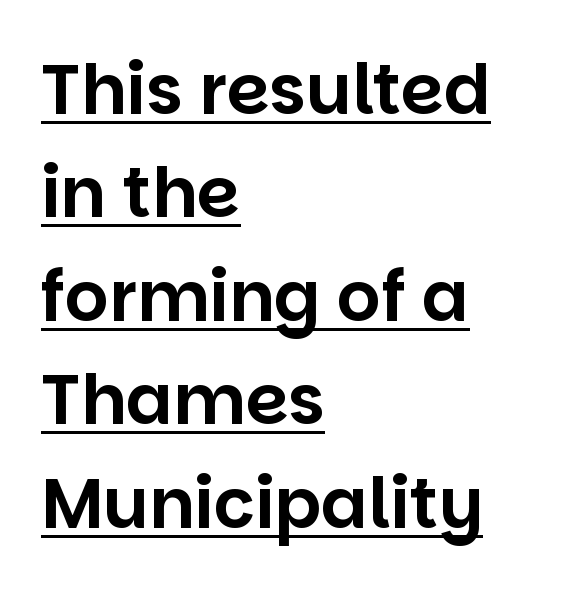
The image shows 69 px sans-serif type, upright; set left-aligned, normal line spacing (1.5x), normal letter spacing, underlined; low stroke contrast and a large x-height.
